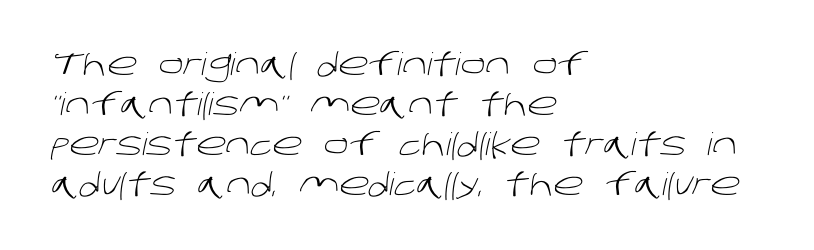
{"serif": "no", "bold": "no", "weight": "light", "width": "normal", "stroke_contrast": "low", "x_height": "large", "monospaced": "no", "underline": "no", "align": "left", "line_spacing": "normal", "line_spacing_ratio": 1.29, "letter_spacing": "normal", "letter_spacing_em": 0.0, "glyph_px": 31}
